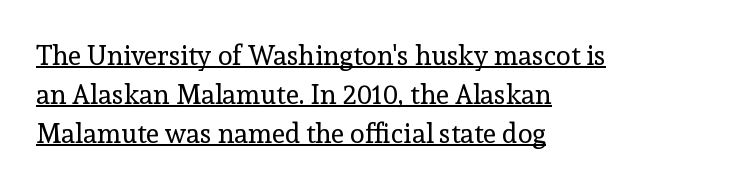
{"italic": "no", "bold": "no", "underline": "yes", "align": "left", "line_spacing": "normal", "line_spacing_ratio": 1.44, "letter_spacing": "normal", "letter_spacing_em": 0.0, "glyph_px": 27}
